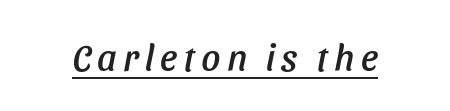
The image shows 37 px text type, italic (leaning right); set underlined; low stroke contrast and a medium x-height.
